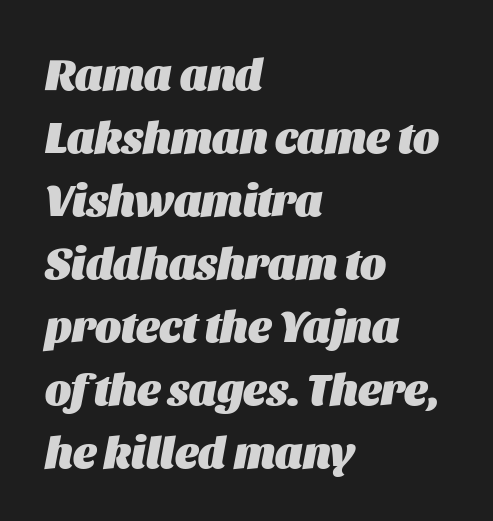
Look at the stroke-to-counter ratio: heavy, a bold. Caption: standard tracking, unaltered. An italicized treatment has been applied to the whole sample. No word sits above an underline.
